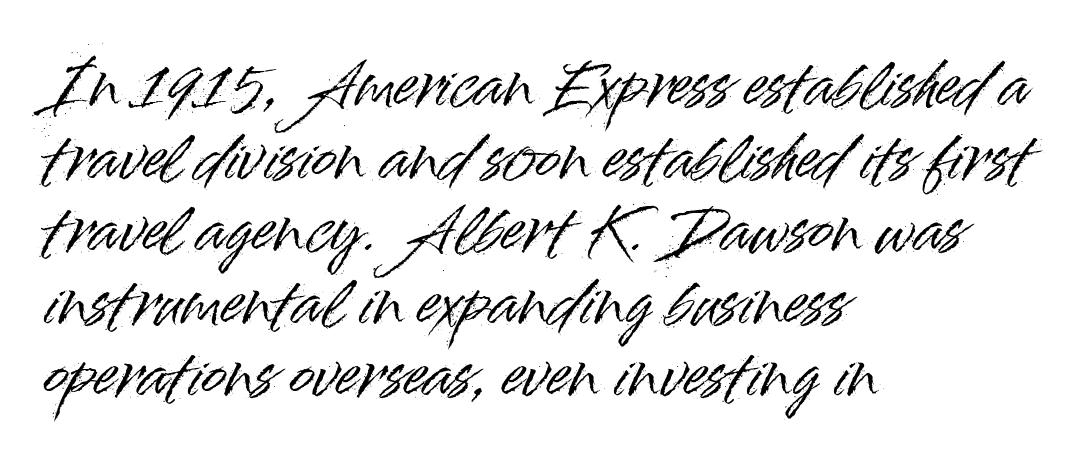
Q: Is the text italic (slanted)? A: Yes.
Q: Is the typeface a serif or a sans-serif typeface? A: Sans-serif.
Q: Is the text underlined? A: No.
Q: How is the paragraph aligned? A: Left-aligned.
Q: Is the spacing between letters normal or unusually wide? A: Normal.
Q: Width (condensed, normal, or wide)? A: Normal.
Q: Stroke contrast? A: High.
Q: x-height? A: Small.
Q: Monospaced? A: No.
